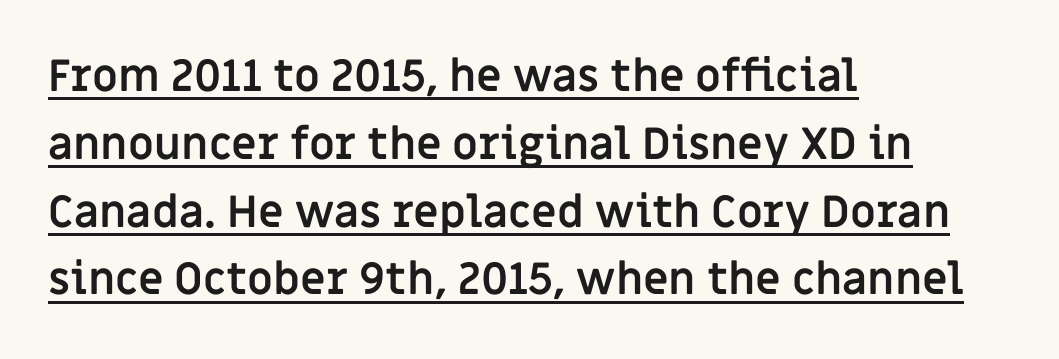
Q: Is the text bold? A: Yes.
Q: Is the text italic (slanted)? A: No, it is upright.
Q: Is the typeface a serif or a sans-serif typeface? A: Sans-serif.
Q: Is the text underlined? A: Yes.
Q: How is the paragraph aligned? A: Left-aligned.
Q: Is the spacing between letters normal or unusually wide? A: Normal.
Q: Is the spacing between lines tight, normal or loose? A: Normal.
Q: Width (condensed, normal, or wide)? A: Normal.
Q: Stroke contrast? A: Low.
Q: x-height? A: Large.
Q: Monospaced? A: No.
